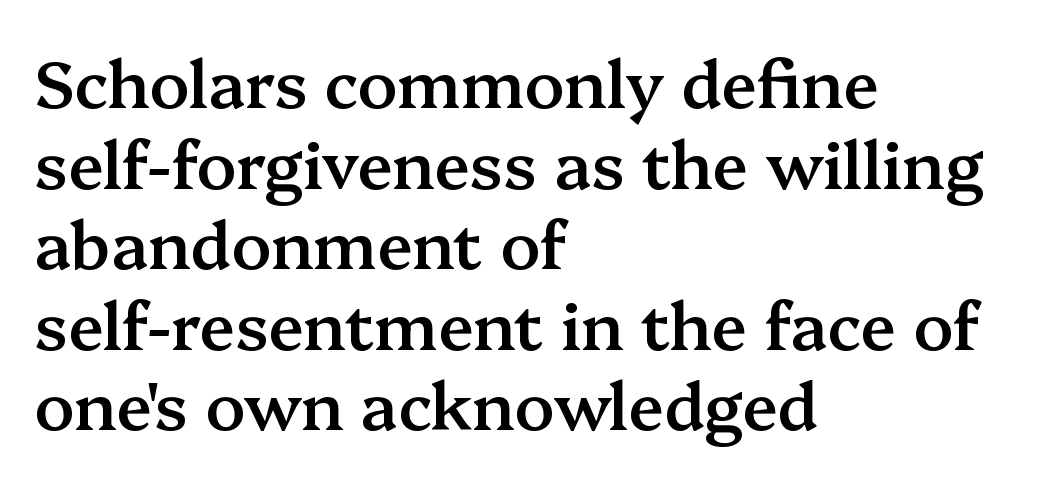
Unmarked baselines from the first word to the last. Compared with a centered layout, this one pins lines to the left instead. Character widths vary here, with narrow letters taking less room than wide ones. Is the letter spacing exaggerated? No — it looks like the ordinary default. The specimen reads as upright at a glance. A serif font was chosen for this passage.
